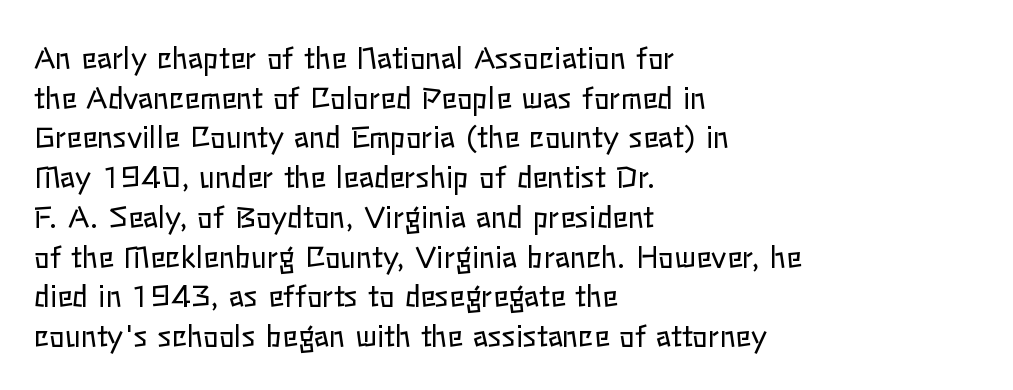
The compositor pushed each line to the left boundary. Nothing unusual about the tracking: characters are spaced as the font intends. The strokes carry an ordinary text weight at most. The face used here is proportionally spaced, like ordinary book or web type. This is the regular roman posture of the typeface. The foot of each line stays bare and open.
